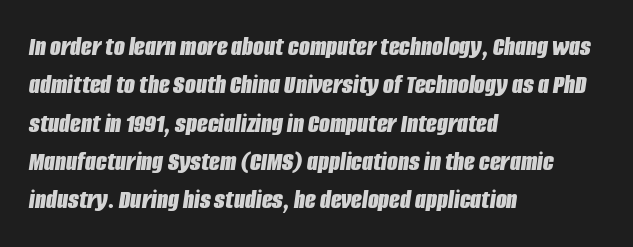
{"italic": "yes", "lean": "right", "slant_degrees": 8, "bold": "yes", "weight": "bold", "width": "condensed", "stroke_contrast": "low", "x_height": "large", "monospaced": "no", "underline": "no", "align": "left", "line_spacing": "normal", "line_spacing_ratio": 1.37, "letter_spacing": "normal", "letter_spacing_em": 0.0, "glyph_px": 28}
